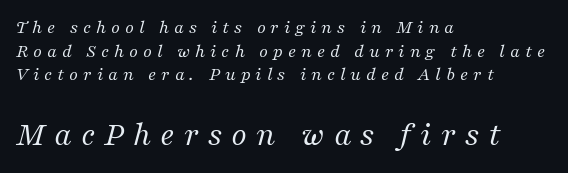
{"serif": "yes", "italic": "yes", "lean": "right", "slant_degrees": 16, "bold": "no", "weight": "regular", "width": "normal", "stroke_contrast": "medium", "x_height": "medium", "monospaced": "no", "underline": "no", "align": "left", "line_spacing": "normal", "line_spacing_ratio": 1.25, "letter_spacing": "wide", "letter_spacing_em": 0.26, "larger_block": "second", "size_ratio": 1.79, "glyph_px": 34}
